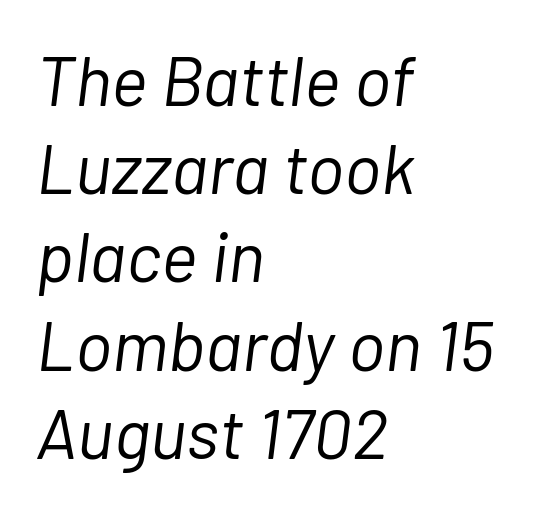
What's the leading like? Ordinary, nothing unusual. Compared with a typical body face, this is equally light or lighter still. The foot of each line stays bare and open. The glyphs look as if they've been sheared to an angle. The rag falls on the right side of this text block.
